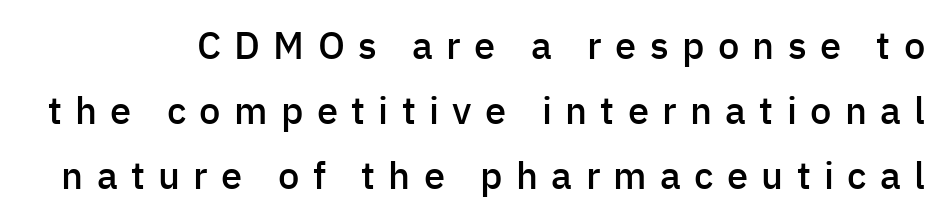
The image shows 38 px semibold sans-serif type, upright; set line spacing 1.71x, unusually wide letter spacing (+0.35 em), not underlined; low stroke contrast and a medium x-height.
